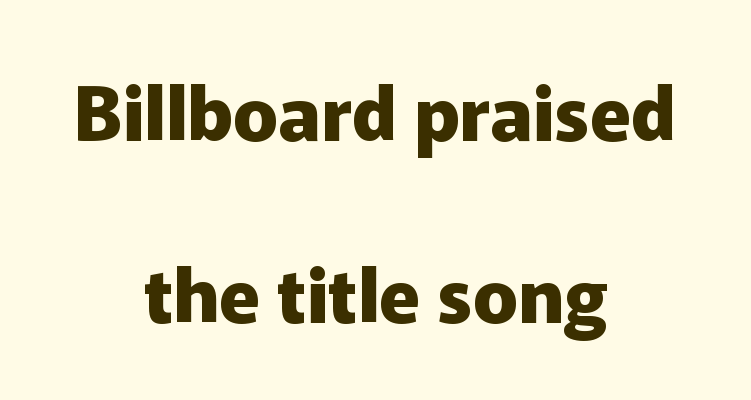
{"serif": "no", "italic": "no", "bold": "yes", "weight": "heavy", "width": "normal", "stroke_contrast": "low", "x_height": "medium", "monospaced": "no", "underline": "no", "align": "center", "line_spacing": "loose", "line_spacing_ratio": 2.43, "letter_spacing": "normal", "letter_spacing_em": 0.0, "glyph_px": 75}
